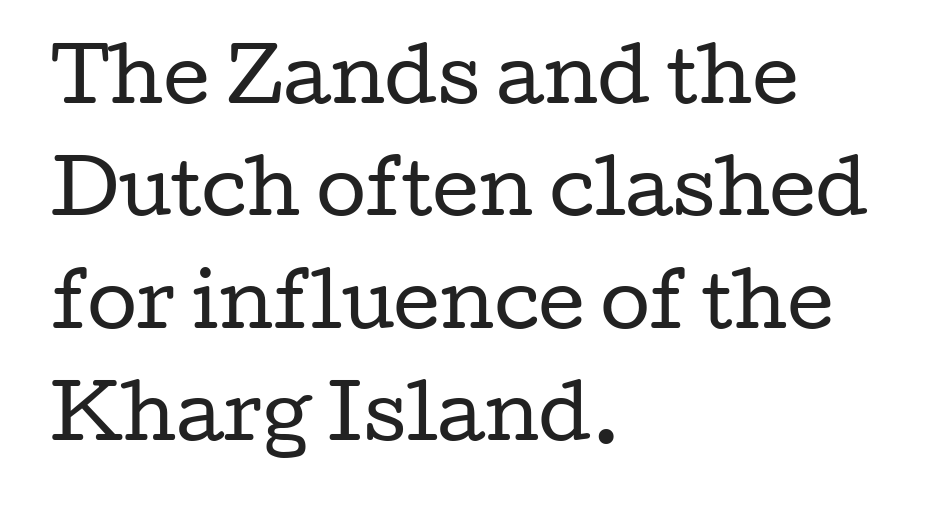
The image shows 72 px regular-weight, wide serif type, upright; set left-aligned, normal line spacing (1.56x), normal letter spacing, not underlined; low stroke contrast and a medium x-height.
